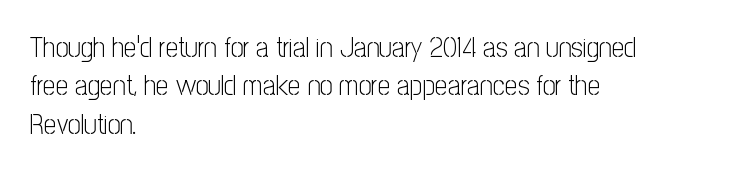
Q: Is the text bold? A: No.
Q: Is the text italic (slanted)? A: No, it is upright.
Q: Is the typeface a serif or a sans-serif typeface? A: Sans-serif.
Q: Is the text underlined? A: No.
Q: How is the paragraph aligned? A: Left-aligned.
Q: Is the spacing between letters normal or unusually wide? A: Normal.
Q: Is the spacing between lines tight, normal or loose? A: Normal.
Q: Width (condensed, normal, or wide)? A: Condensed.
Q: Stroke contrast? A: Low.
Q: x-height? A: Medium.
Q: Monospaced? A: No.
